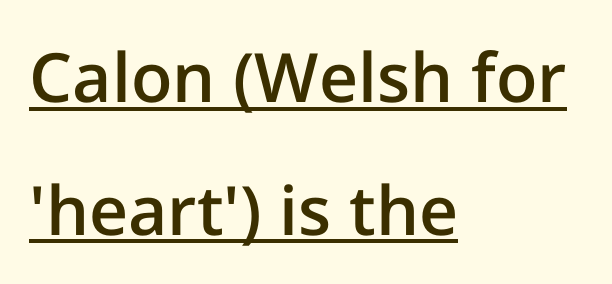
Q: Is the text bold? A: Semi-bold.
Q: Is the text italic (slanted)? A: No, it is upright.
Q: Is the typeface a serif or a sans-serif typeface? A: Sans-serif.
Q: Is the text underlined? A: Yes.
Q: How is the paragraph aligned? A: Left-aligned.
Q: Is the spacing between letters normal or unusually wide? A: Normal.
Q: Is the spacing between lines tight, normal or loose? A: Loose.
Q: Width (condensed, normal, or wide)? A: Normal.
Q: Stroke contrast? A: Low.
Q: x-height? A: Medium.
Q: Monospaced? A: No.
